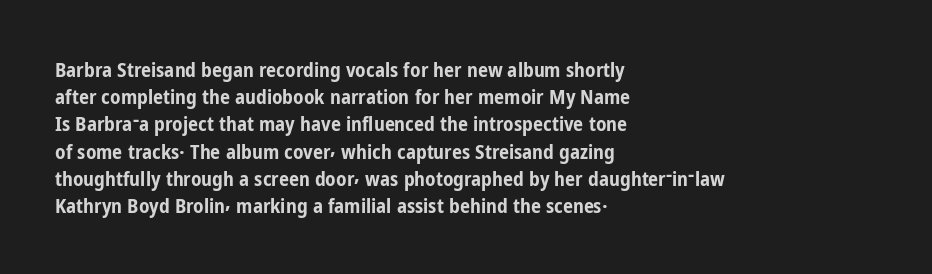
Vertical strokes here are truly vertical. Line spacing here is normal. The rendering anchors every line to the left-hand side. Short note: letters normally spaced. Has an underline been added? It has not. The sample has been set heavy, in full bold.
